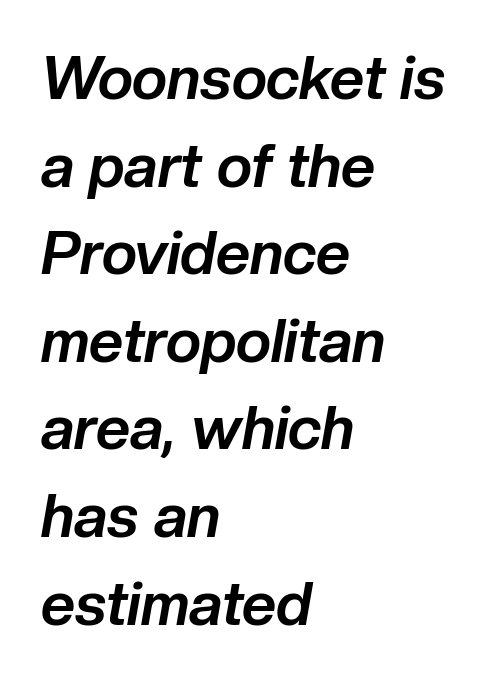
The image shows 60 px bold type, italic (leaning right); set left-aligned, normal line spacing (1.46x), normal letter spacing, not underlined; low stroke contrast and a medium x-height.
